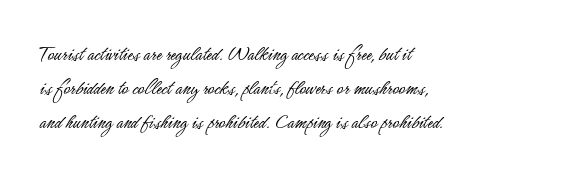
Q: Is the text bold? A: No.
Q: Is the text italic (slanted)? A: Yes.
Q: Is the text underlined? A: No.
Q: How is the paragraph aligned? A: Left-aligned.
Q: Is the spacing between letters normal or unusually wide? A: Normal.
Q: Is the spacing between lines tight, normal or loose? A: Normal.
